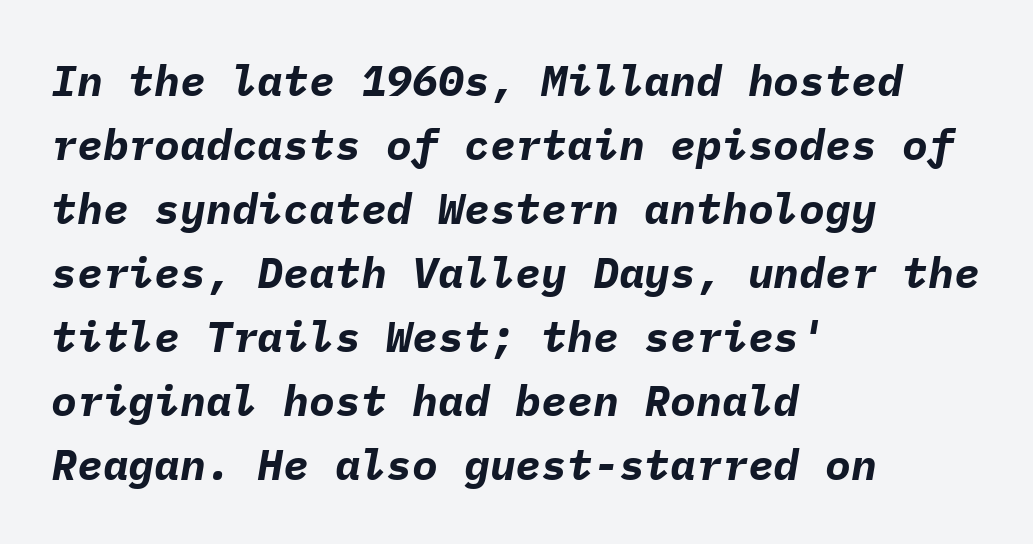
The image shows 43 px bold type, italic (leaning right), monospaced; set left-aligned, normal line spacing (1.49x), normal letter spacing, not underlined; low stroke contrast and a medium x-height.
